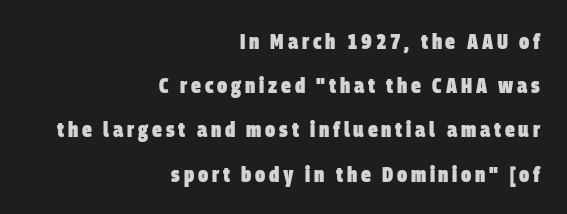
{"bold": "yes", "underline": "no", "align": "right", "line_spacing": "loose", "line_spacing_ratio": 2.01, "glyph_px": 22}
